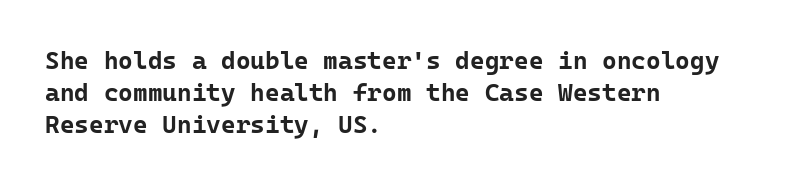
The typesetter chose a ragged-right arrangement here. The line texture is even and compact thanks to regular tracking. Summary of weight: heavy, a full bold. Vertically, the passage feels balanced, rows spaced as you'd expect. In terms of posture, this sample is upright.
